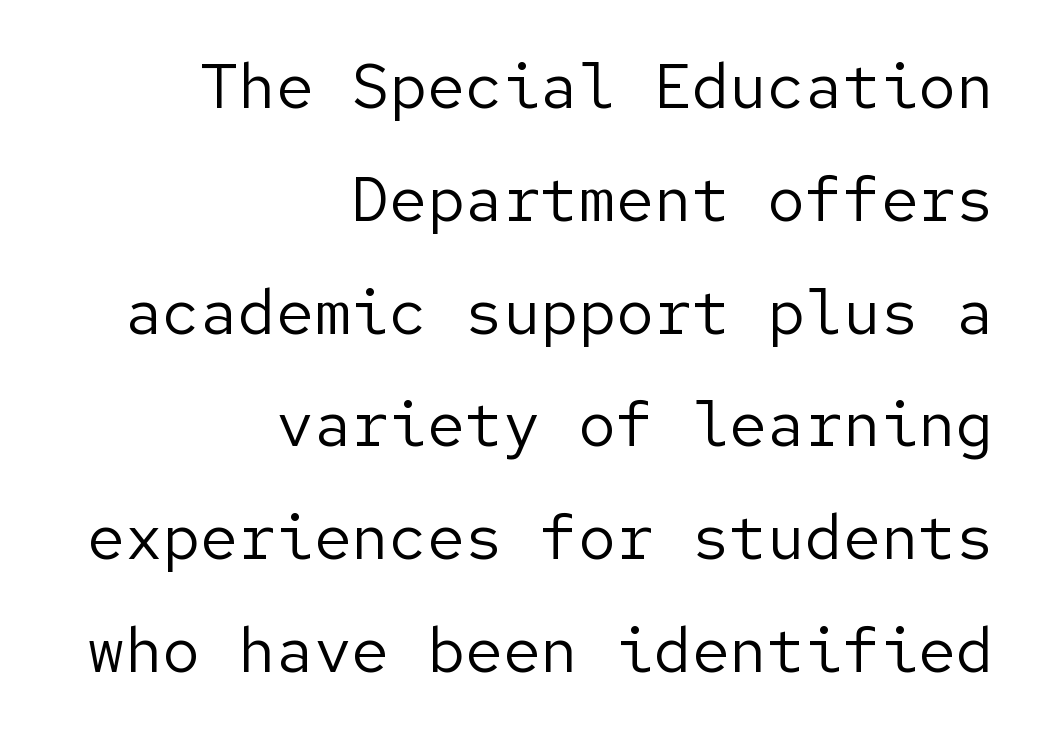
The image shows 63 px regular-weight sans-serif type, upright; set right-aligned, line spacing 1.79x, normal letter spacing, not underlined; low stroke contrast and a medium x-height.
